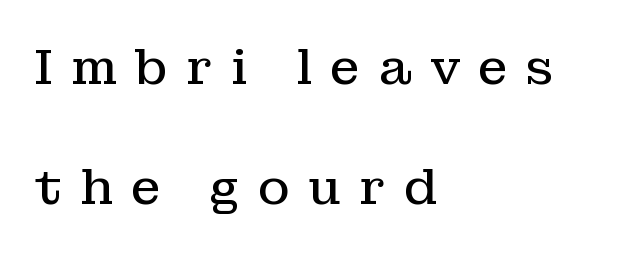
The image shows 49 px regular-weight serif type, upright; set left-aligned, loose line spacing (2.45x), unusually wide letter spacing (+0.36 em), not underlined; low stroke contrast and a medium x-height.
